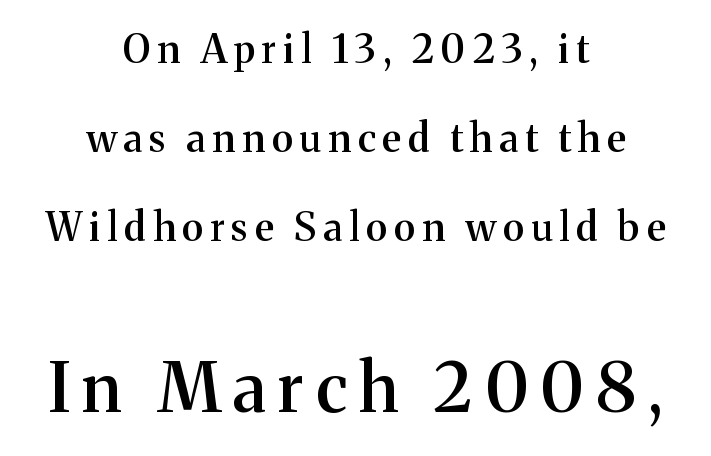
Q: Is the text bold? A: Semi-bold.
Q: Is the text italic (slanted)? A: No, it is upright.
Q: Is the typeface a serif or a sans-serif typeface? A: Serif.
Q: Is the text underlined? A: No.
Q: How is the paragraph aligned? A: Centered.
Q: Is the spacing between lines tight, normal or loose? A: Loose.
Q: Which block of text is set in a larger size, the first (top) or the second (bottom)? A: The second (bottom) one.
Q: Width (condensed, normal, or wide)? A: Normal.
Q: Stroke contrast? A: Medium.
Q: x-height? A: Medium.
Q: Monospaced? A: No.
